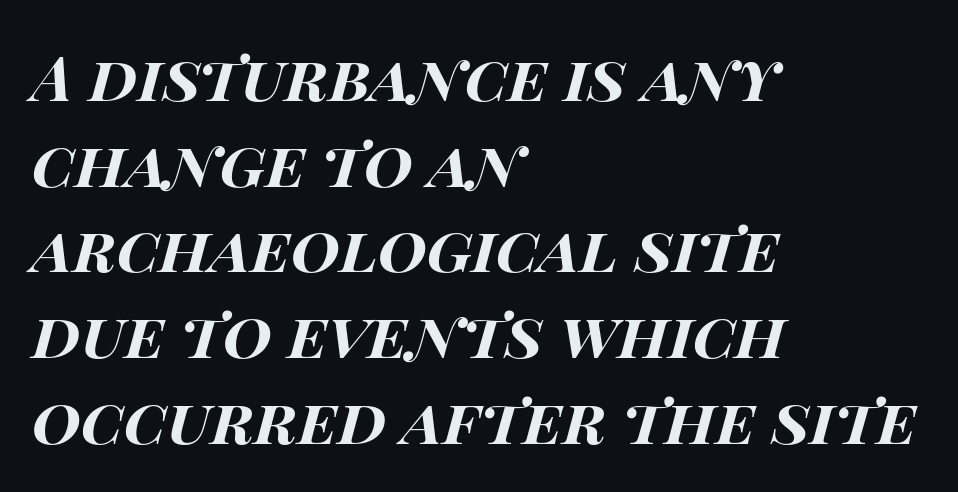
{"italic": "yes", "lean": "right", "slant_degrees": 14, "bold": "yes", "weight": "bold", "width": "wide", "stroke_contrast": "high", "x_height": "large", "monospaced": "no", "underline": "no", "align": "left", "line_spacing": "normal", "line_spacing_ratio": 1.36, "letter_spacing": "normal", "letter_spacing_em": 0.0, "glyph_px": 63}
